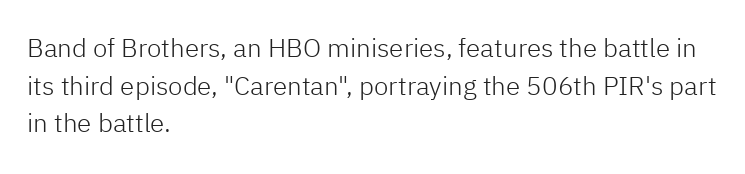
This sample is left-justified, so line endings fall wherever the words run out. Short note: letters normally spaced. These lines were composed using upright roman letters. Nothing heavy about these letters — not bold at all. The glyphs are unaccompanied by any horizontal stroke below them. Quick note: interline space is typical.
